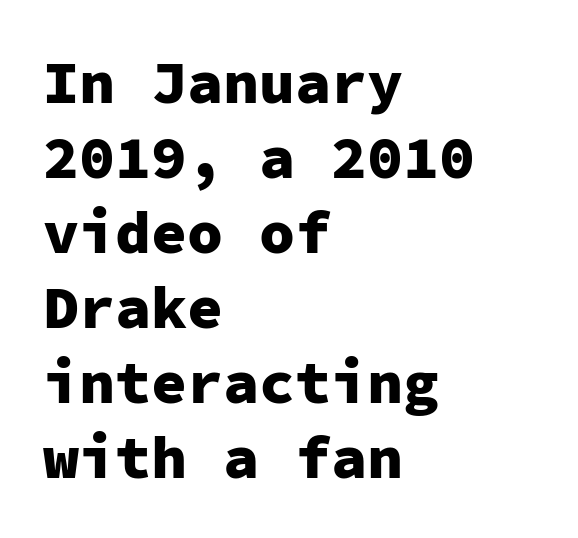
The image shows 60 px heavy sans-serif type, upright, monospaced; set left-aligned, normal line spacing (1.25x), normal letter spacing, not underlined; low stroke contrast and a medium x-height.
